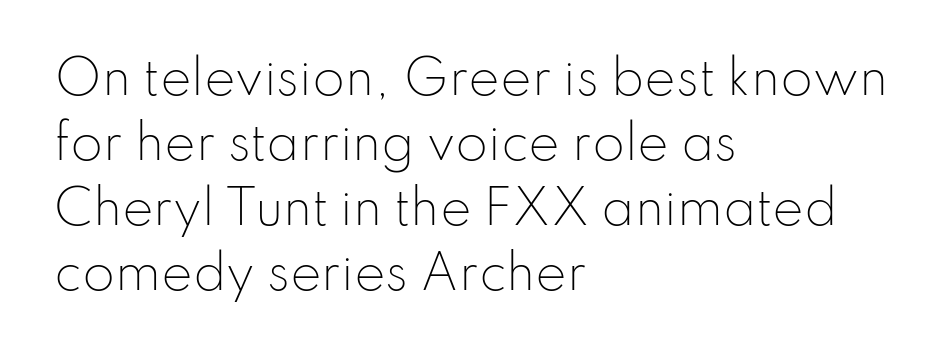
The image shows 47 px light sans-serif type, upright; set left-aligned, normal line spacing (1.38x), normal letter spacing, not underlined; low stroke contrast and a small x-height.
